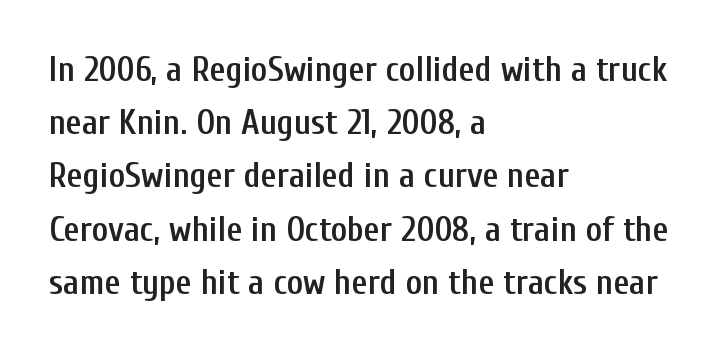
The image shows 35 px semibold, condensed sans-serif type, upright; set left-aligned, normal line spacing (1.52x), normal letter spacing, not underlined; low stroke contrast and a medium x-height.
